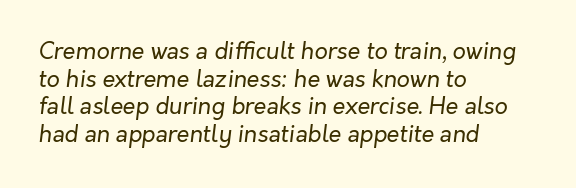
{"italic": "yes", "lean": "right", "slant_degrees": 7, "bold": "no", "underline": "no", "align": "left", "line_spacing_ratio": 1.2, "letter_spacing": "normal", "letter_spacing_em": 0.0, "glyph_px": 23}
